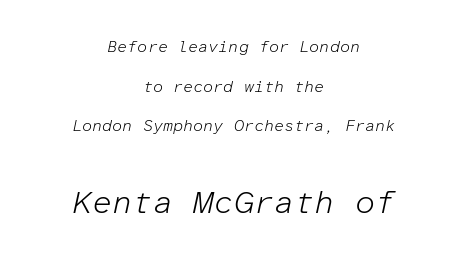
{"italic": "yes", "lean": "right", "slant_degrees": 12, "bold": "no", "weight": "light", "width": "normal", "stroke_contrast": "low", "x_height": "medium", "monospaced": "yes", "underline": "no", "align": "center", "line_spacing": "loose", "line_spacing_ratio": 2.48, "letter_spacing": "normal", "letter_spacing_em": 0.0, "larger_block": "second", "size_ratio": 2.0, "glyph_px": 32}
